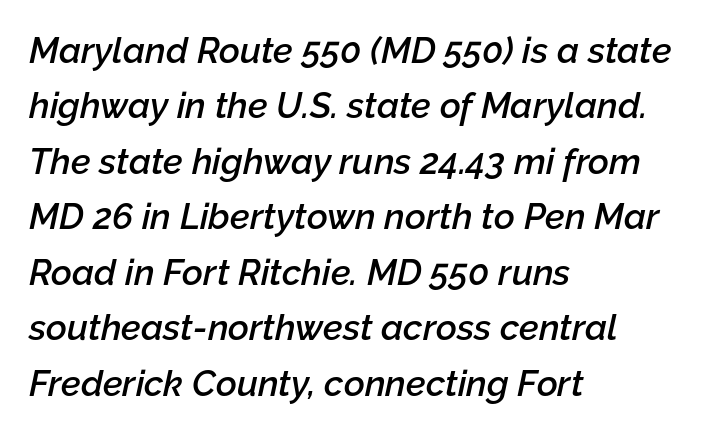
The image shows 36 px semibold type, italic (leaning right); set left-aligned, normal line spacing (1.54x), normal letter spacing, not underlined; low stroke contrast and a medium x-height.
